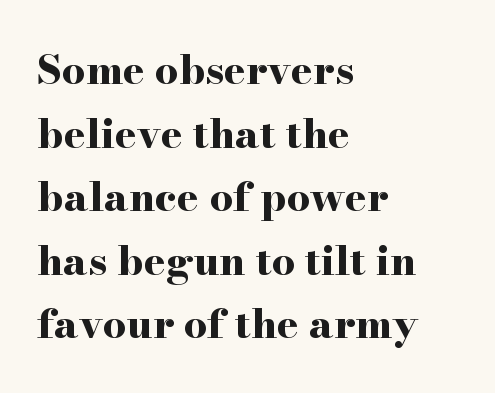
Q: Is the text bold? A: Yes.
Q: Is the text italic (slanted)? A: No, it is upright.
Q: Is the typeface a serif or a sans-serif typeface? A: Serif.
Q: Is the text underlined? A: No.
Q: How is the paragraph aligned? A: Left-aligned.
Q: Is the spacing between letters normal or unusually wide? A: Normal.
Q: Is the spacing between lines tight, normal or loose? A: Normal.
Q: Width (condensed, normal, or wide)? A: Wide.
Q: Stroke contrast? A: High.
Q: x-height? A: Small.
Q: Monospaced? A: No.
